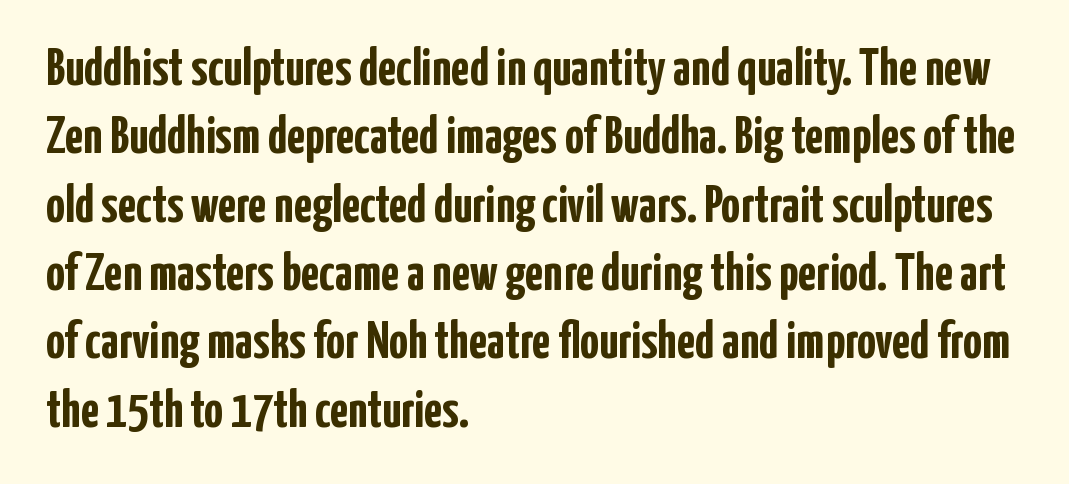
The image shows 53 px semibold, condensed sans-serif type, upright; set left-aligned, normal line spacing (1.29x), normal letter spacing, not underlined; low stroke contrast and a medium x-height.
